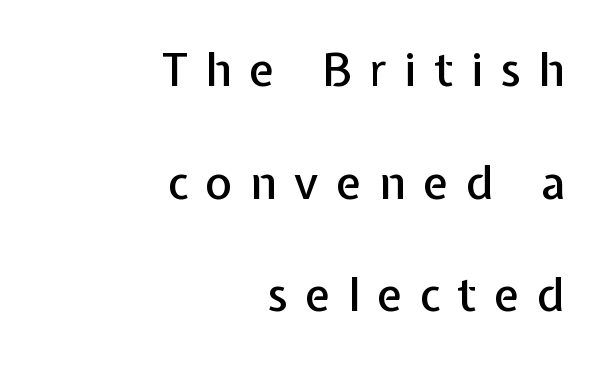
Q: Is the text italic (slanted)? A: No, it is upright.
Q: Is the typeface a serif or a sans-serif typeface? A: Sans-serif.
Q: Is the text underlined? A: No.
Q: How is the paragraph aligned? A: Right-aligned.
Q: Is the spacing between letters normal or unusually wide? A: Unusually wide.
Q: Is the spacing between lines tight, normal or loose? A: Loose.
Q: Width (condensed, normal, or wide)? A: Normal.
Q: Stroke contrast? A: Low.
Q: x-height? A: Medium.
Q: Monospaced? A: No.
